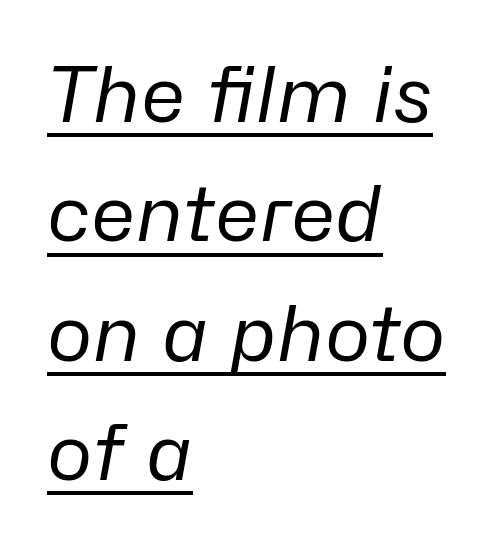
{"italic": "yes", "lean": "right", "slant_degrees": 10, "bold": "no", "weight": "regular", "width": "normal", "stroke_contrast": "low", "x_height": "medium", "monospaced": "no", "underline": "yes", "align": "left", "line_spacing": "normal", "line_spacing_ratio": 1.55, "letter_spacing": "normal", "letter_spacing_em": 0.0, "glyph_px": 77}
